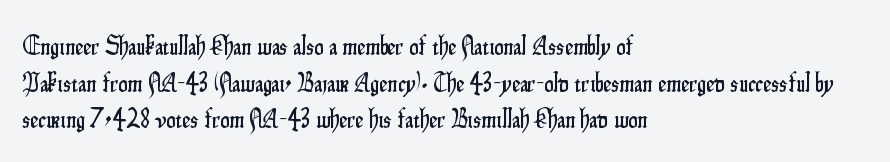
The image shows 26 px text type, upright; set left-aligned, normal line spacing (1.41x), normal letter spacing, not underlined.
